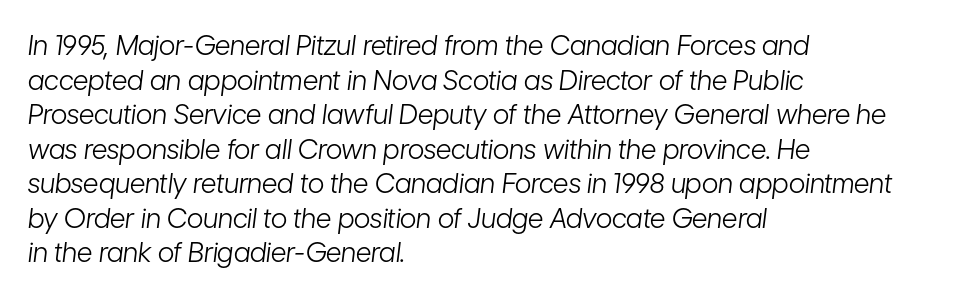
{"italic": "yes", "lean": "right", "slant_degrees": 7, "bold": "no", "underline": "no", "align": "left", "line_spacing": "normal", "line_spacing_ratio": 1.28, "letter_spacing": "normal", "letter_spacing_em": 0.0, "glyph_px": 27}
